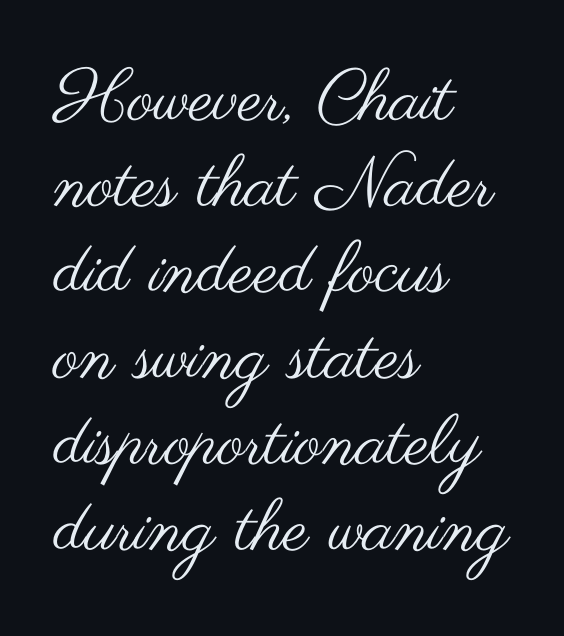
{"serif": "no", "bold": "no", "weight": "regular", "width": "wide", "stroke_contrast": "medium", "x_height": "small", "monospaced": "no", "underline": "no", "align": "left", "line_spacing_ratio": 1.23, "letter_spacing": "normal", "letter_spacing_em": 0.0, "glyph_px": 70}
